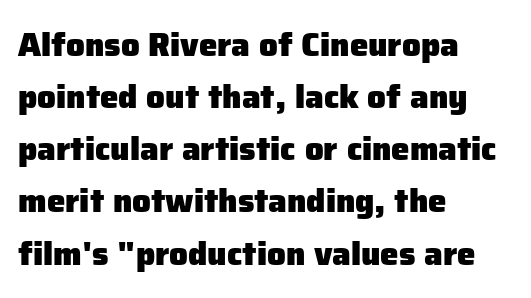
The image shows 33 px heavy sans-serif type, upright; set left-aligned, normal line spacing (1.58x), normal letter spacing, not underlined; low stroke contrast and a medium x-height.
